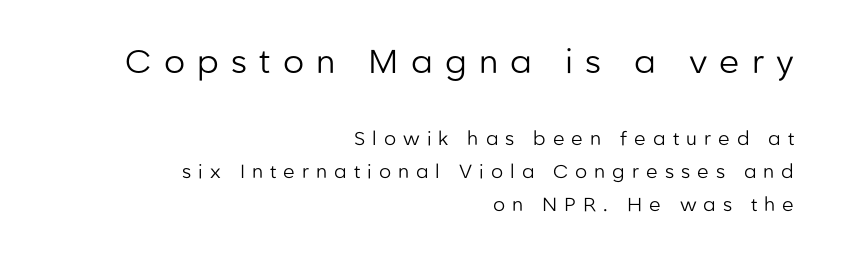
Q: Is the text bold? A: No.
Q: Is the text italic (slanted)? A: No, it is upright.
Q: Is the typeface a serif or a sans-serif typeface? A: Sans-serif.
Q: Is the text underlined? A: No.
Q: How is the paragraph aligned? A: Right-aligned.
Q: Is the spacing between letters normal or unusually wide? A: Unusually wide.
Q: Which block of text is set in a larger size, the first (top) or the second (bottom)? A: The first (top) one.
Q: Width (condensed, normal, or wide)? A: Normal.
Q: Stroke contrast? A: Low.
Q: x-height? A: Medium.
Q: Monospaced? A: No.
